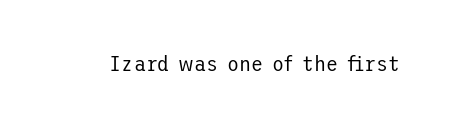
The image shows 22 px text type, upright; set normal letter spacing, not underlined.
